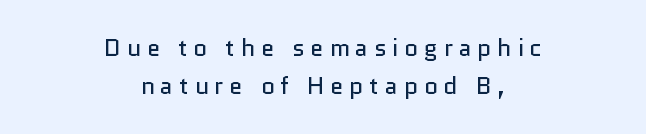
Plain, unruled lines of type. This sample keeps an unexceptional amount of space between lines. Where is the straight margin? There isn't one; the lines are centered. No heavy texture on the line: the type isn't bold. Designer's note — italics off, roman on.
